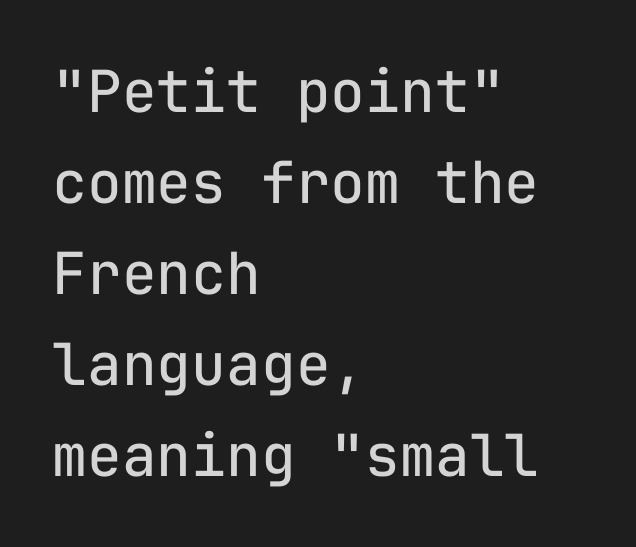
The image shows 58 px regular-weight sans-serif type, upright, monospaced; set left-aligned, normal line spacing (1.57x), normal letter spacing, not underlined; low stroke contrast and a medium x-height.
